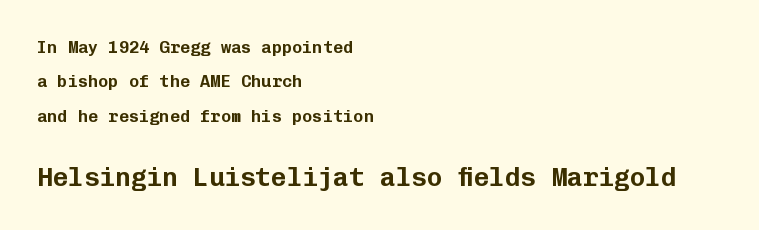
{"italic": "no", "underline": "no", "align": "left", "line_spacing": "loose", "line_spacing_ratio": 2.02, "letter_spacing": "normal", "letter_spacing_em": 0.0, "larger_block": "second", "size_ratio": 1.53, "glyph_px": 26}
